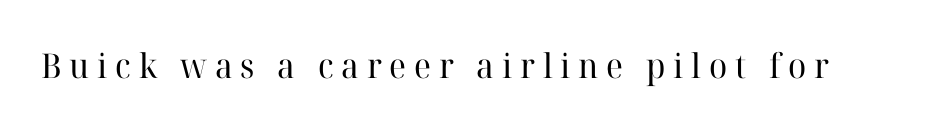
{"serif": "yes", "italic": "no", "bold": "no", "weight": "regular", "width": "normal", "stroke_contrast": "high", "x_height": "medium", "monospaced": "no", "underline": "no", "letter_spacing": "wide", "letter_spacing_em": 0.23, "glyph_px": 34}
